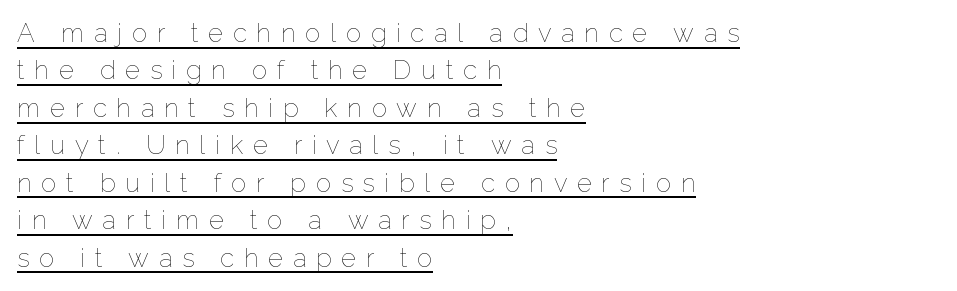
This block has exactly the height ordinary leading produces. The typesetter chose a ragged-right arrangement here. Posture: straight, roman, zero tilt. Loose tracking; the words dissolve into strings of separated letters. Stroke mass is kept to a normal reading level or below.
